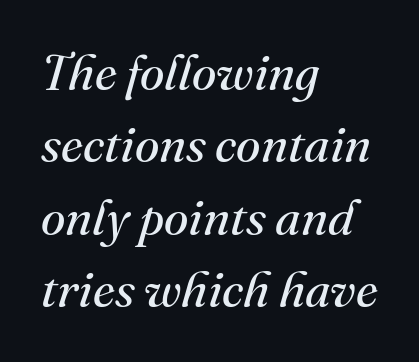
Q: Is the text bold? A: No.
Q: Is the text italic (slanted)? A: Yes, it leans right by about 16 degrees.
Q: Is the typeface a serif or a sans-serif typeface? A: Serif.
Q: Is the text underlined? A: No.
Q: How is the paragraph aligned? A: Left-aligned.
Q: Is the spacing between letters normal or unusually wide? A: Normal.
Q: Is the spacing between lines tight, normal or loose? A: Normal.
Q: Width (condensed, normal, or wide)? A: Normal.
Q: Stroke contrast? A: Medium.
Q: x-height? A: Small.
Q: Monospaced? A: No.
